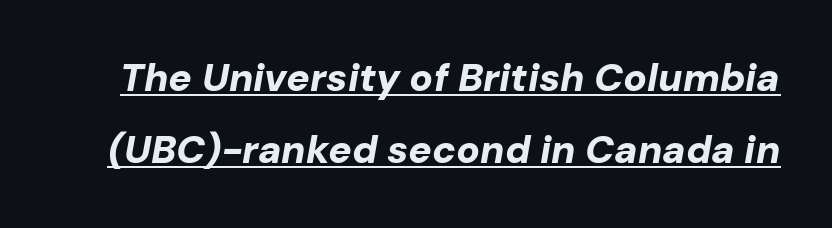
Q: Is the text bold? A: Yes.
Q: Is the text italic (slanted)? A: Yes, it leans right by about 10 degrees.
Q: Is the text underlined? A: Yes.
Q: Is the spacing between letters normal or unusually wide? A: Normal.
Q: Width (condensed, normal, or wide)? A: Normal.
Q: Stroke contrast? A: Low.
Q: x-height? A: Medium.
Q: Monospaced? A: No.
